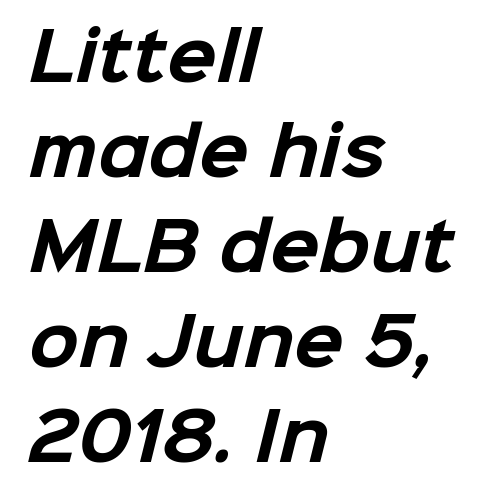
Look at the stroke-to-counter ratio: heavy, a bold. Regarding leading, the lines here are spaced in the standard way. Inter-character spacing is left at the font's built-in metrics. Think of a printed novel: that variable character pitch is what you see here. Glance below the letters and you will spot only blank space.
